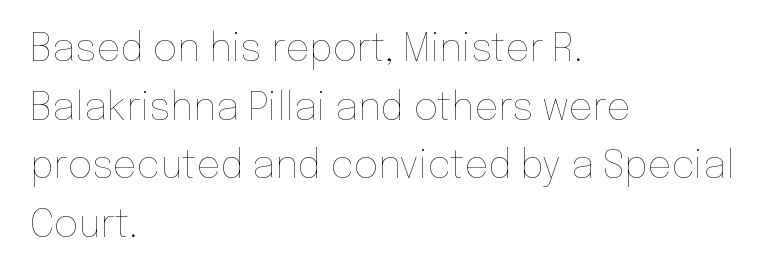
Leading matches the norm, producing a regular column. Compared with typical body copy, the letter spacing here is the same. Here the designer chose a conventional face with non-uniform glyph widths. Posture: upright roman.
